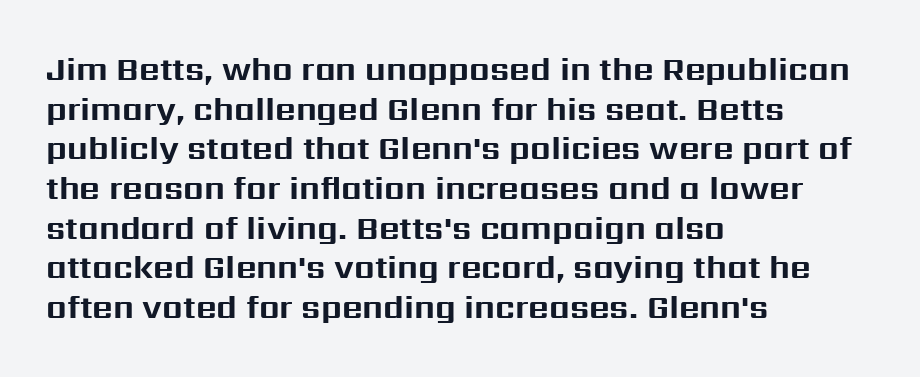
{"serif": "no", "italic": "no", "bold": "yes", "weight": "bold", "width": "normal", "stroke_contrast": "medium", "x_height": "medium", "monospaced": "no", "underline": "no", "align": "left", "line_spacing_ratio": 1.24, "letter_spacing": "normal", "letter_spacing_em": 0.0, "glyph_px": 32}
